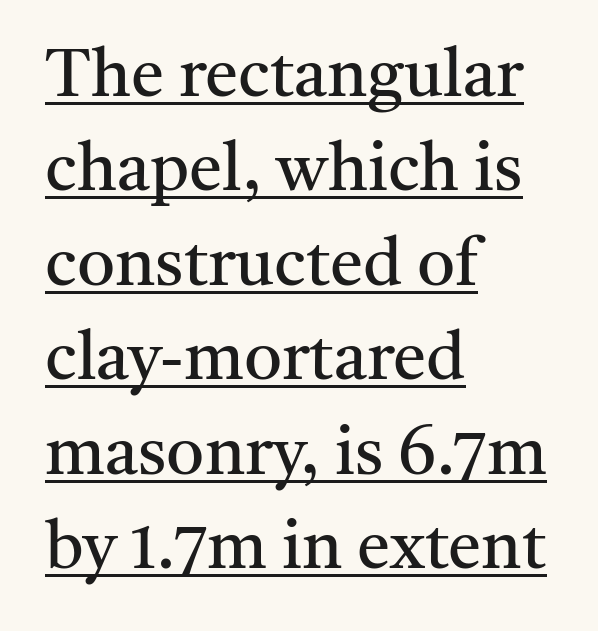
The image shows 67 px regular-weight serif type, upright; set left-aligned, normal line spacing (1.41x), normal letter spacing, underlined; medium stroke contrast and a medium x-height.
